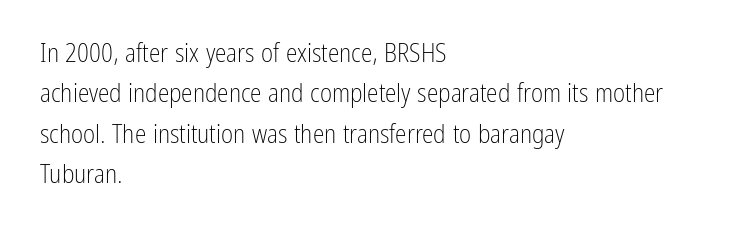
The image shows 26 px text type, upright; set left-aligned, normal line spacing (1.55x), normal letter spacing, not underlined.
